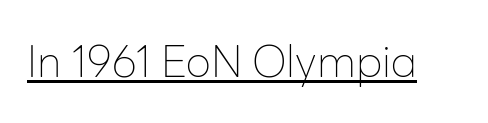
Q: Is the text bold? A: No.
Q: Is the text italic (slanted)? A: No, it is upright.
Q: Is the typeface a serif or a sans-serif typeface? A: Sans-serif.
Q: Is the text underlined? A: Yes.
Q: Is the spacing between letters normal or unusually wide? A: Normal.
Q: Width (condensed, normal, or wide)? A: Normal.
Q: Stroke contrast? A: Low.
Q: x-height? A: Medium.
Q: Monospaced? A: No.
